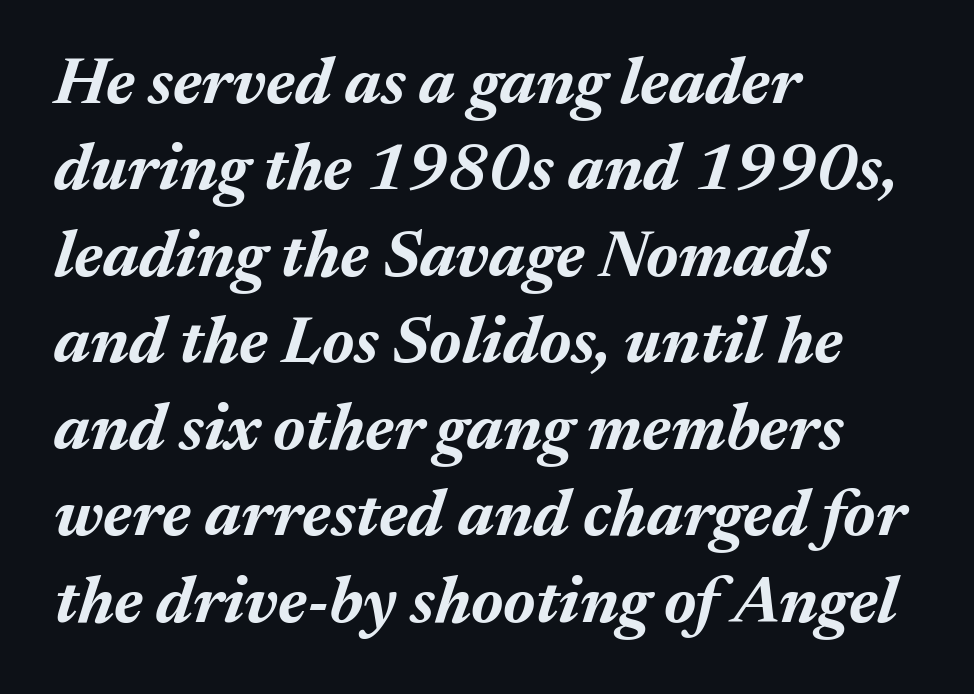
The image shows 66 px bold type, italic (leaning right); set left-aligned, normal line spacing (1.31x), normal letter spacing, not underlined; medium stroke contrast and a medium x-height.
